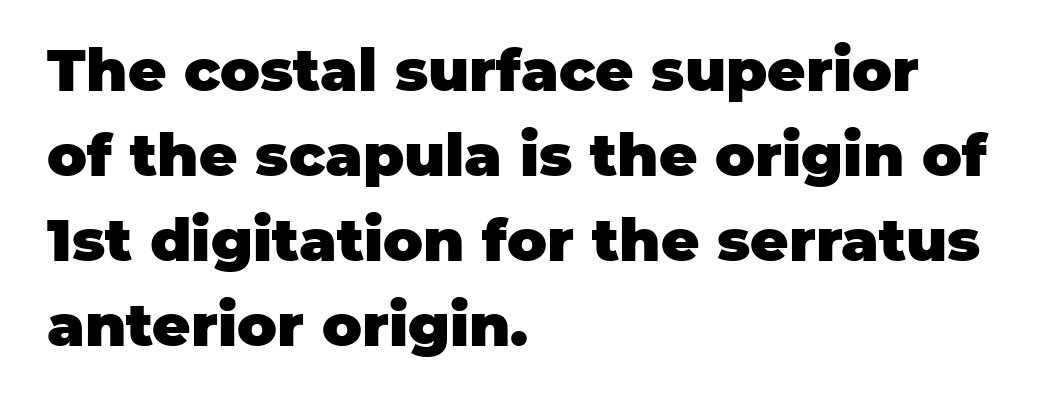
Quick note: interline space is typical. Observe the ordinary spacing: letters are neighbours, not strangers. This is roman type, the default non-slanted kind. Proportional: the letters do not fall into vertical columns. Casual observation: everything's shoved over to the left. The baseline area is clear.
